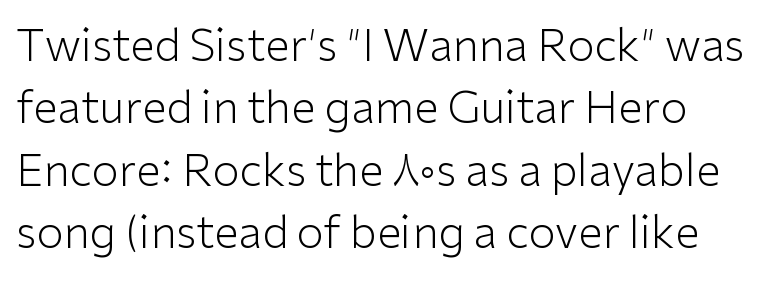
{"serif": "no", "italic": "no", "bold": "no", "weight": "light", "width": "normal", "stroke_contrast": "low", "x_height": "medium", "monospaced": "no", "underline": "no", "line_spacing": "normal", "line_spacing_ratio": 1.42, "letter_spacing": "normal", "letter_spacing_em": 0.0, "glyph_px": 44}
